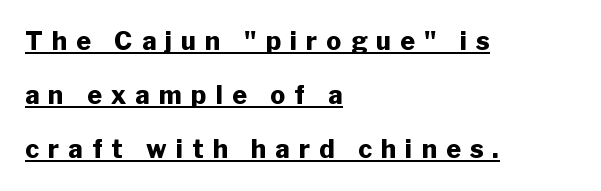
{"italic": "no", "bold": "yes", "underline": "yes", "align": "left", "line_spacing": "loose", "line_spacing_ratio": 2.17, "letter_spacing": "wide", "letter_spacing_em": 0.37, "glyph_px": 25}
